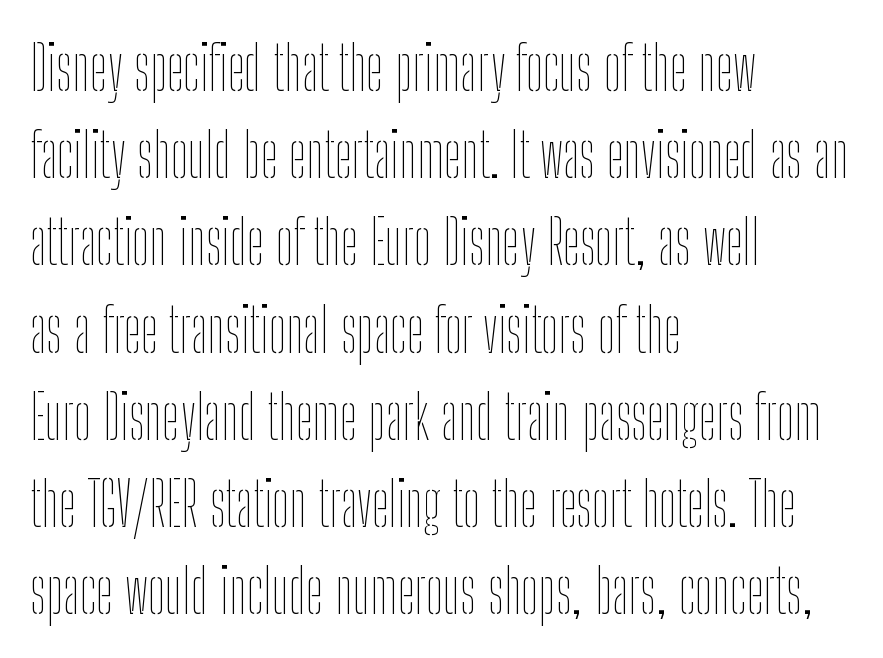
Bold? No — there's no thickening of the strokes. The foot of each line stays bare and open. One glance says typical: line gaps are just what's usual. Proportional: the letters do not fall into vertical columns. Posture: upright roman.
